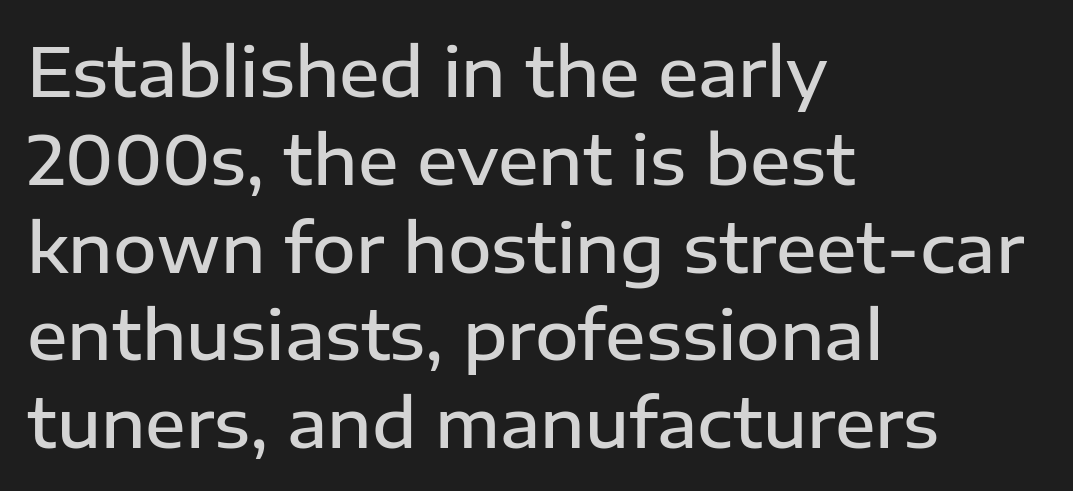
{"serif": "no", "italic": "no", "bold": "semi", "weight": "semibold", "width": "normal", "stroke_contrast": "low", "x_height": "medium", "monospaced": "no", "underline": "no", "align": "left", "line_spacing": "normal", "line_spacing_ratio": 1.31, "letter_spacing": "normal", "letter_spacing_em": 0.0, "glyph_px": 67}
